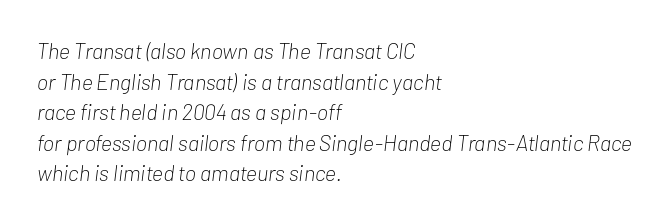
The image shows 22 px text type, italic (leaning right); set left-aligned, normal line spacing (1.39x), normal letter spacing, not underlined.
